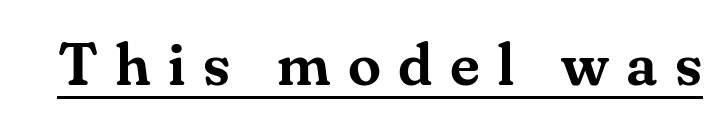
{"serif": "yes", "italic": "no", "width": "normal", "stroke_contrast": "medium", "x_height": "small", "monospaced": "no", "underline": "yes", "letter_spacing": "wide", "letter_spacing_em": 0.29, "glyph_px": 60}
